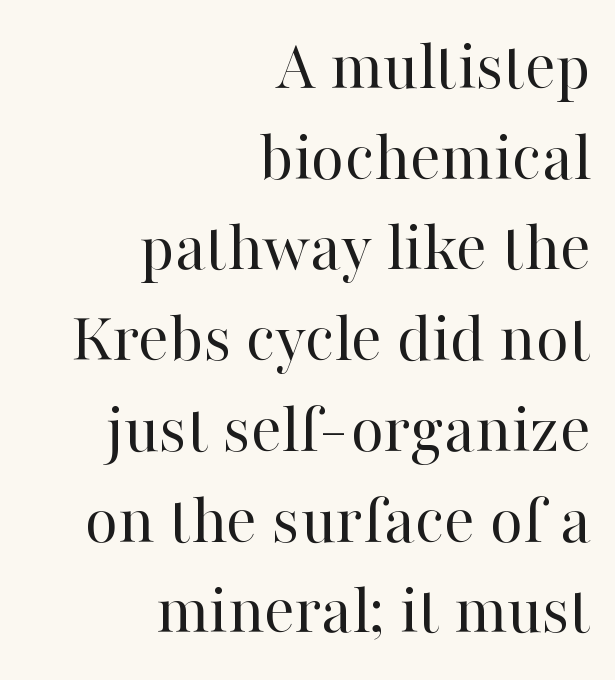
Q: Is the text bold? A: No.
Q: Is the text italic (slanted)? A: No, it is upright.
Q: Is the typeface a serif or a sans-serif typeface? A: Serif.
Q: Is the text underlined? A: No.
Q: How is the paragraph aligned? A: Right-aligned.
Q: Is the spacing between letters normal or unusually wide? A: Normal.
Q: Is the spacing between lines tight, normal or loose? A: Normal.
Q: Width (condensed, normal, or wide)? A: Normal.
Q: Stroke contrast? A: High.
Q: x-height? A: Medium.
Q: Monospaced? A: No.
